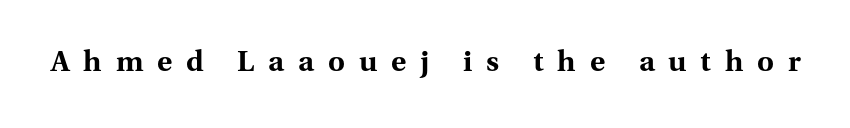
The image shows 29 px bold serif type, upright; set unusually wide letter spacing (+0.48 em), not underlined; medium stroke contrast and a medium x-height.
